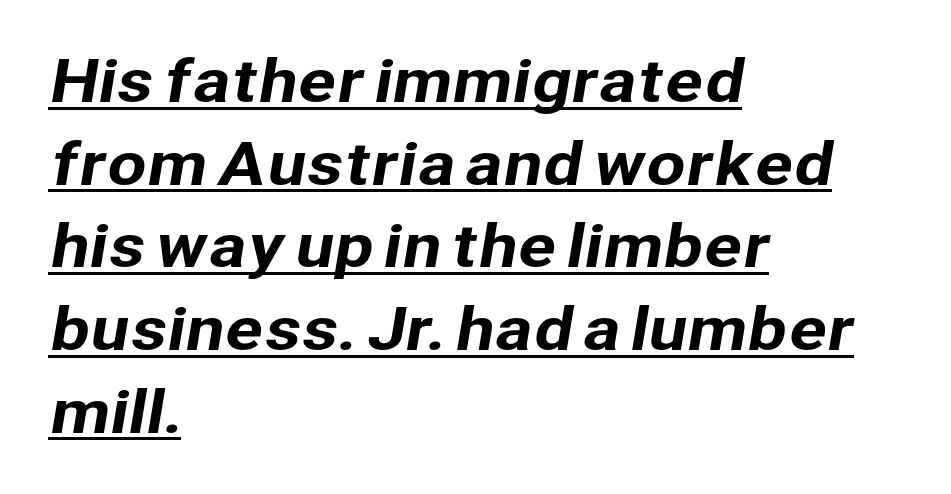
Q: Is the typeface a serif or a sans-serif typeface? A: Sans-serif.
Q: Is the text underlined? A: Yes.
Q: How is the paragraph aligned? A: Left-aligned.
Q: Is the spacing between letters normal or unusually wide? A: Normal.
Q: Is the spacing between lines tight, normal or loose? A: Normal.
Q: Width (condensed, normal, or wide)? A: Normal.
Q: Stroke contrast? A: Low.
Q: x-height? A: Medium.
Q: Monospaced? A: No.
